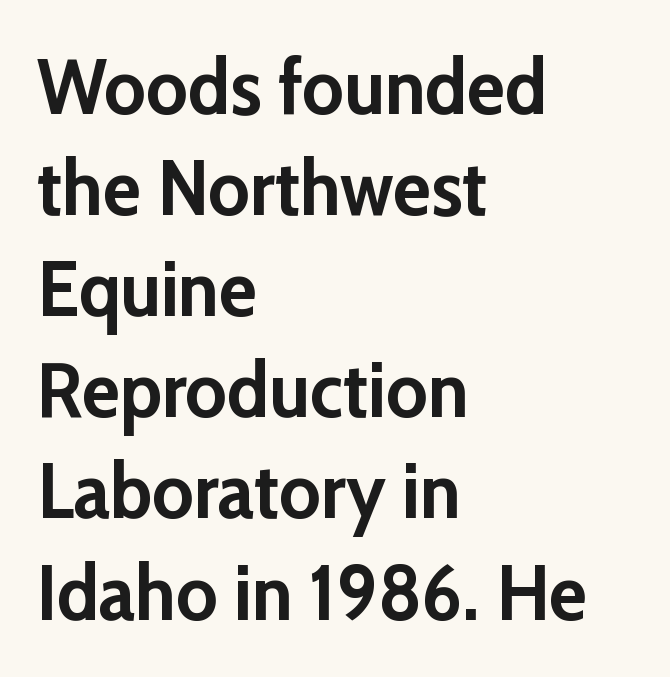
A full-strength bold gives these letters their thick strokes. A bare baseline throughout the passage. Does the leading feel generous? No, just average. The line texture is even and compact thanks to regular tracking. Posture: upright roman.
